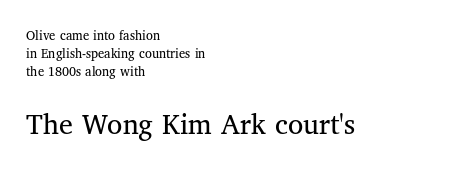
{"serif": "yes", "italic": "no", "bold": "no", "weight": "regular", "width": "normal", "stroke_contrast": "medium", "x_height": "medium", "monospaced": "no", "underline": "no", "align": "left", "line_spacing": "normal", "line_spacing_ratio": 1.29, "letter_spacing": "normal", "letter_spacing_em": 0.0, "larger_block": "second", "size_ratio": 2.21, "glyph_px": 31}
